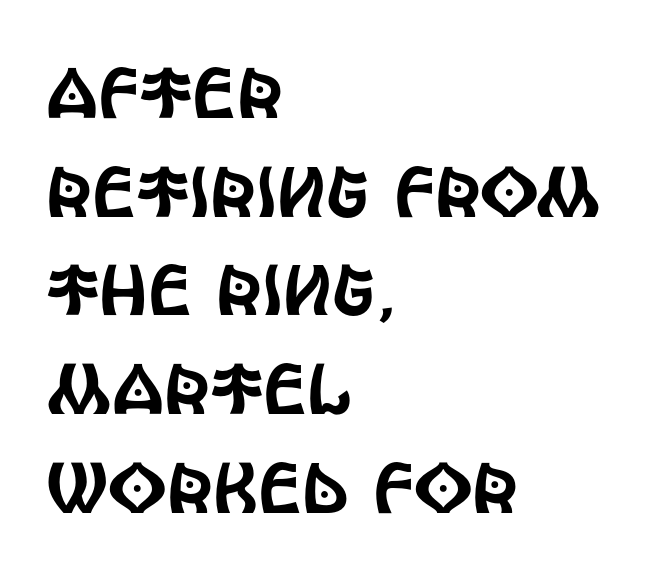
{"serif": "no", "italic": "no", "width": "condensed", "x_height": "large", "monospaced": "no", "underline": "no", "align": "left", "line_spacing": "normal", "line_spacing_ratio": 1.37, "letter_spacing": "normal", "letter_spacing_em": 0.0, "glyph_px": 72}
